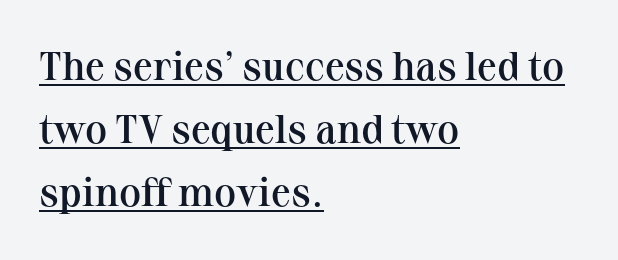
Q: Is the text bold? A: Semi-bold.
Q: Is the text italic (slanted)? A: No, it is upright.
Q: Is the typeface a serif or a sans-serif typeface? A: Serif.
Q: Is the text underlined? A: Yes.
Q: How is the paragraph aligned? A: Left-aligned.
Q: Is the spacing between letters normal or unusually wide? A: Normal.
Q: Is the spacing between lines tight, normal or loose? A: Normal.
Q: Width (condensed, normal, or wide)? A: Normal.
Q: Stroke contrast? A: Medium.
Q: x-height? A: Medium.
Q: Monospaced? A: No.
